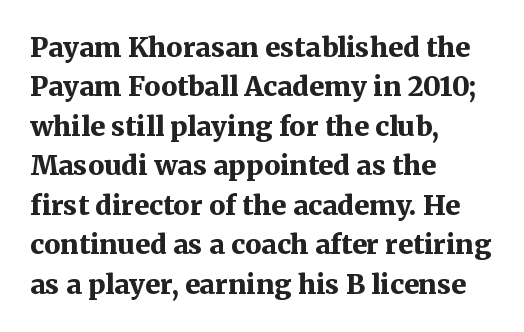
{"italic": "no", "bold": "yes", "underline": "no", "align": "left", "line_spacing": "normal", "line_spacing_ratio": 1.46, "letter_spacing": "normal", "letter_spacing_em": 0.0, "glyph_px": 27}
